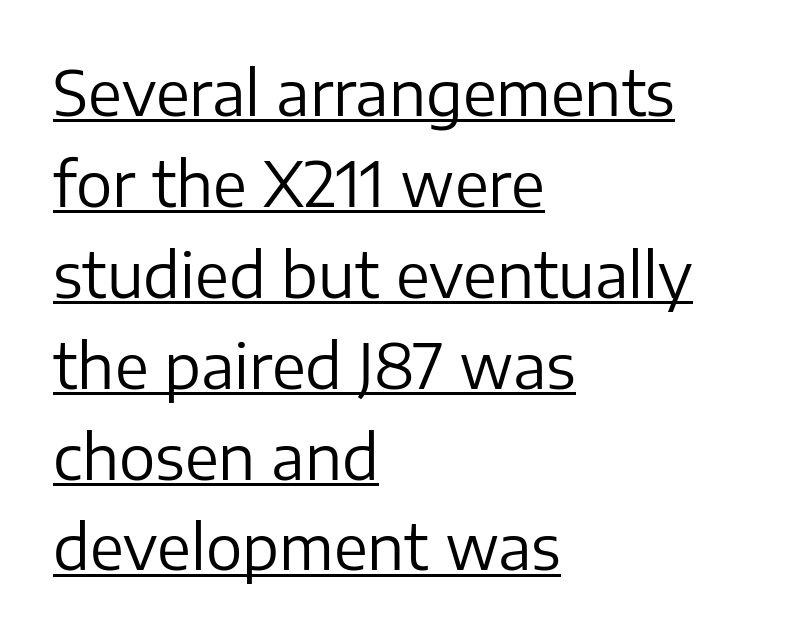
{"serif": "no", "italic": "no", "bold": "no", "weight": "regular", "width": "normal", "stroke_contrast": "low", "x_height": "medium", "monospaced": "no", "underline": "yes", "align": "left", "line_spacing": "normal", "line_spacing_ratio": 1.49, "letter_spacing": "normal", "letter_spacing_em": 0.0, "glyph_px": 61}
